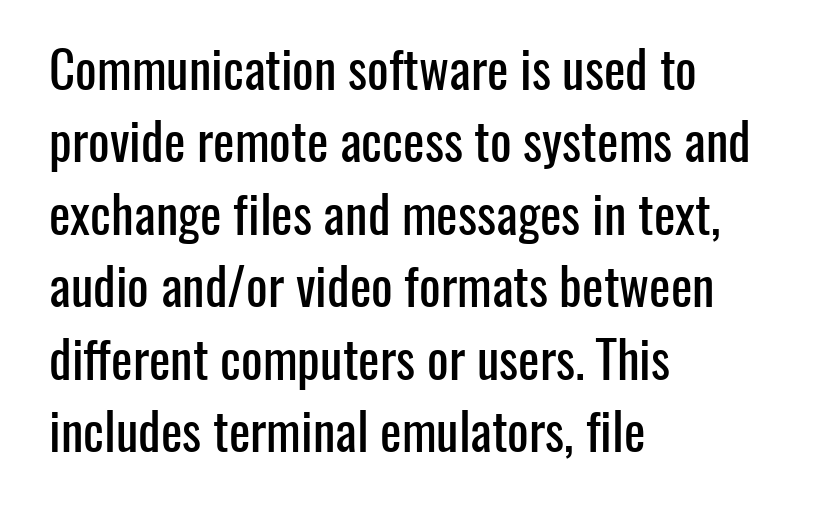
Is there much room between lines? A standard amount, neither cramped nor airy. The glyphs in this specimen are sans serif. The lettering stays uniformly vertical, giving the passage a roman look. The passage shown is not underscored anywhere. The lines in this sample share a left origin and differ only in where they stop.
